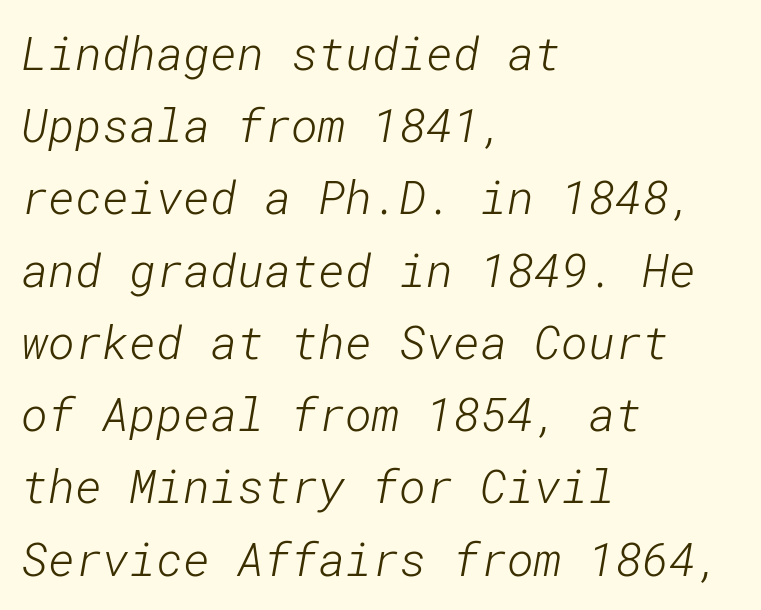
{"serif": "no", "bold": "no", "weight": "light", "width": "normal", "stroke_contrast": "low", "x_height": "medium", "underline": "no", "align": "left", "line_spacing": "normal", "line_spacing_ratio": 1.57, "letter_spacing": "normal", "letter_spacing_em": 0.0, "glyph_px": 46}
